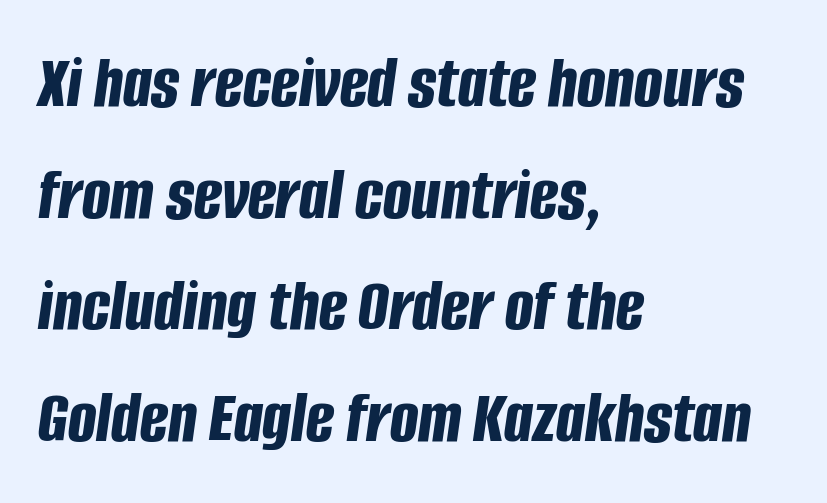
Q: Is the text bold? A: Yes.
Q: Is the text italic (slanted)? A: Yes, it leans right by about 8 degrees.
Q: Is the text underlined? A: No.
Q: How is the paragraph aligned? A: Left-aligned.
Q: Is the spacing between letters normal or unusually wide? A: Normal.
Q: Is the spacing between lines tight, normal or loose? A: Normal.
Q: Width (condensed, normal, or wide)? A: Condensed.
Q: Stroke contrast? A: Low.
Q: x-height? A: Large.
Q: Monospaced? A: No.
